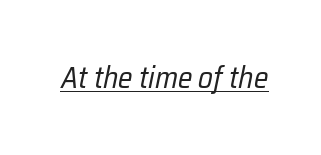
There is no visible air inserted between adjacent glyphs. The rendering applies a slant to the glyphs. No letter is thick-stroked: the sample isn't bold. These characters rest on top of a visible drawn line. A typesetter would call this proportional, since set widths differ per character.
